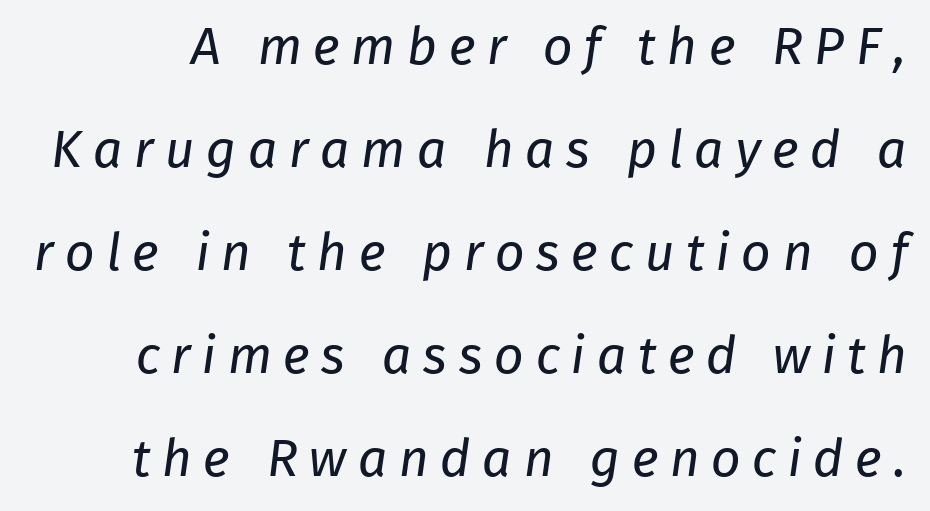
{"serif": "no", "bold": "no", "weight": "regular", "width": "normal", "stroke_contrast": "low", "x_height": "medium", "monospaced": "no", "underline": "no", "line_spacing": "loose", "line_spacing_ratio": 1.98, "letter_spacing": "wide", "letter_spacing_em": 0.22, "glyph_px": 52}
